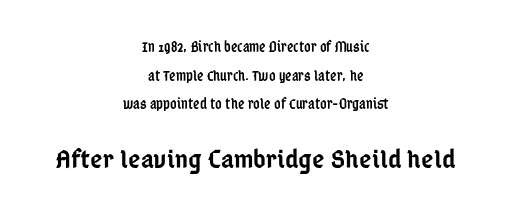
{"italic": "no", "bold": "semi", "underline": "no", "align": "center", "line_spacing": "loose", "line_spacing_ratio": 2.04, "letter_spacing": "normal", "letter_spacing_em": 0.0, "larger_block": "second", "size_ratio": 1.93, "glyph_px": 27}
